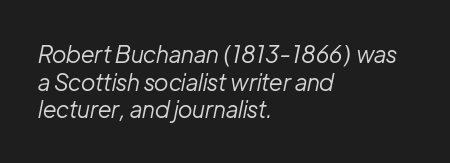
Alignment: flush left. Stems here are at most as thick as an everyday book face. Does the lettering tilt? It does — this is italic. The space directly below the letters is spotless.
